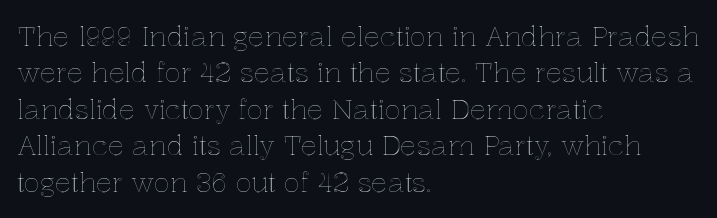
Tracking value appears to be zero — textbook default spacing. The type sits square on the baseline with zero lean. A clean baseline with only descenders dipping below it. Is the block centered? No — it sits flush against the left margin. Notice how descenders clear the ascenders below comfortably — that's standard leading.
